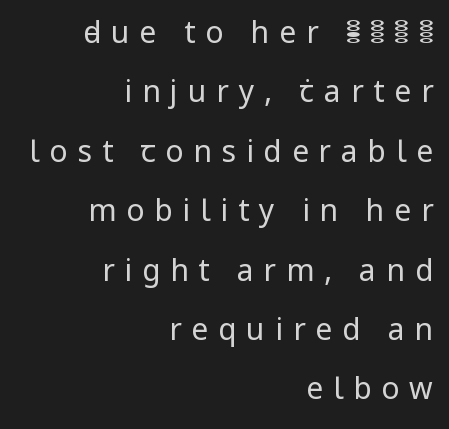
Q: Is the text bold? A: No.
Q: Is the text italic (slanted)? A: No, it is upright.
Q: Is the typeface a serif or a sans-serif typeface? A: Sans-serif.
Q: Is the text underlined? A: No.
Q: How is the paragraph aligned? A: Right-aligned.
Q: Is the spacing between letters normal or unusually wide? A: Unusually wide.
Q: Is the spacing between lines tight, normal or loose? A: Loose.
Q: Width (condensed, normal, or wide)? A: Normal.
Q: Stroke contrast? A: Low.
Q: x-height? A: Medium.
Q: Monospaced? A: No.
